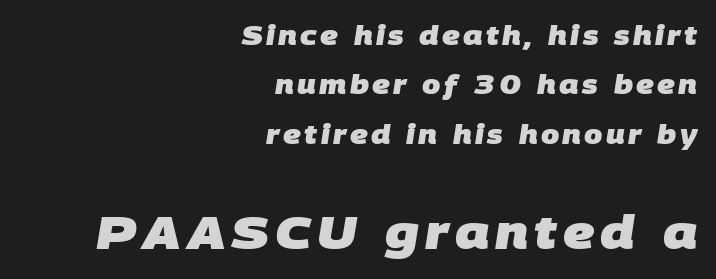
{"serif": "no", "bold": "yes", "weight": "heavy", "width": "normal", "stroke_contrast": "low", "x_height": "large", "monospaced": "no", "underline": "no", "align": "right", "line_spacing": "loose", "line_spacing_ratio": 1.9, "larger_block": "second", "size_ratio": 1.77, "glyph_px": 46}
